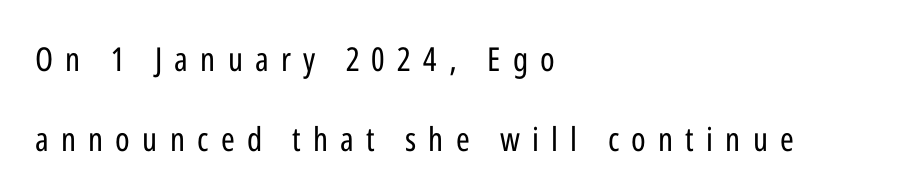
Q: Is the text bold? A: No.
Q: Is the text italic (slanted)? A: No, it is upright.
Q: Is the typeface a serif or a sans-serif typeface? A: Sans-serif.
Q: Is the text underlined? A: No.
Q: How is the paragraph aligned? A: Left-aligned.
Q: Is the spacing between letters normal or unusually wide? A: Unusually wide.
Q: Is the spacing between lines tight, normal or loose? A: Loose.
Q: Width (condensed, normal, or wide)? A: Condensed.
Q: Stroke contrast? A: Low.
Q: x-height? A: Medium.
Q: Monospaced? A: No.
